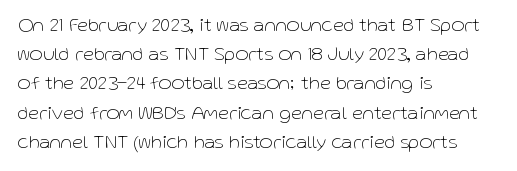
A normal amount of white space separates one row of letters from the next. The foot of each line stays bare and open. The ragged edge is on the right, which tells us the setting is flush left. This sample uses an upright cut, with every glyph sitting square on the baseline. No chunkiness to these letters — they're not bold. Does extra space separate the letters? No, they use regular spacing.
